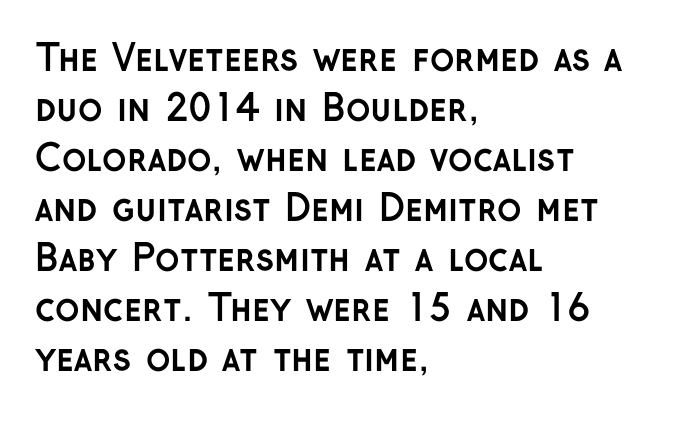
{"serif": "no", "italic": "no", "bold": "yes", "weight": "semibold", "width": "normal", "stroke_contrast": "low", "x_height": "medium", "monospaced": "no", "underline": "no", "align": "left", "line_spacing": "normal", "line_spacing_ratio": 1.39, "letter_spacing": "normal", "letter_spacing_em": 0.0, "glyph_px": 36}
